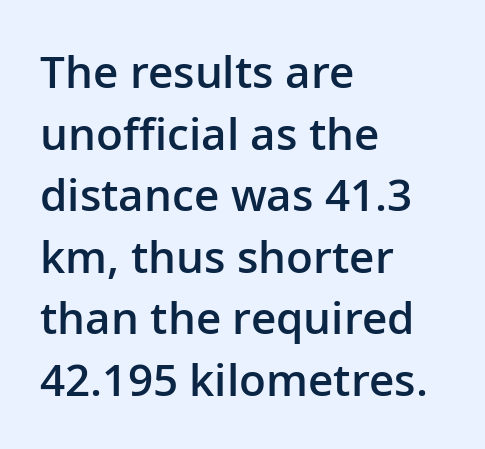
This rendering leaves character spacing at its baseline value. Look at the bottom of the vertical strokes: they stop flat, with no serifs. Baseline-to-baseline distance is the conventional proportion of letter height. Descender tails drop into unmarked territory. The sample has been set in demibold, a notch under bold. Character widths vary here, with narrow letters taking less room than wide ones.
